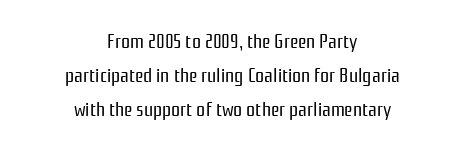
{"italic": "no", "bold": "no", "underline": "no", "align": "center", "line_spacing_ratio": 1.71, "letter_spacing": "normal", "letter_spacing_em": 0.0, "glyph_px": 20}
